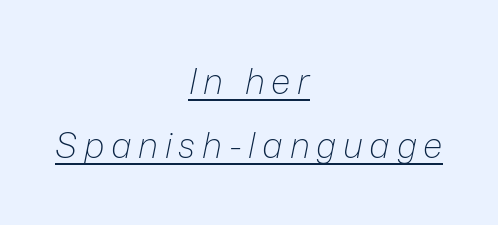
{"italic": "yes", "lean": "right", "slant_degrees": 12, "bold": "no", "weight": "light", "width": "normal", "stroke_contrast": "low", "x_height": "medium", "monospaced": "no", "underline": "yes", "align": "center", "line_spacing_ratio": 1.82, "glyph_px": 35}
